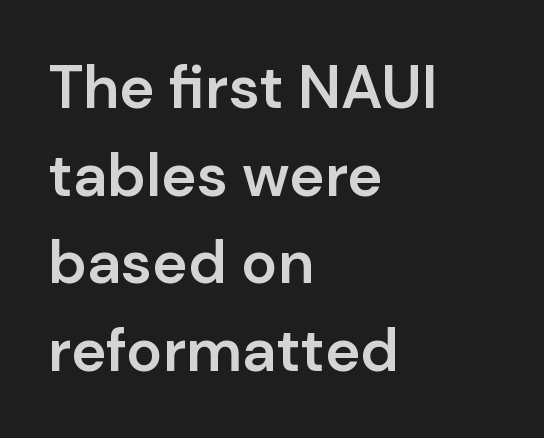
Q: Is the text bold? A: Semi-bold.
Q: Is the text italic (slanted)? A: No, it is upright.
Q: Is the typeface a serif or a sans-serif typeface? A: Sans-serif.
Q: Is the text underlined? A: No.
Q: How is the paragraph aligned? A: Left-aligned.
Q: Is the spacing between letters normal or unusually wide? A: Normal.
Q: Is the spacing between lines tight, normal or loose? A: Normal.
Q: Width (condensed, normal, or wide)? A: Normal.
Q: Stroke contrast? A: Low.
Q: x-height? A: Medium.
Q: Monospaced? A: No.
